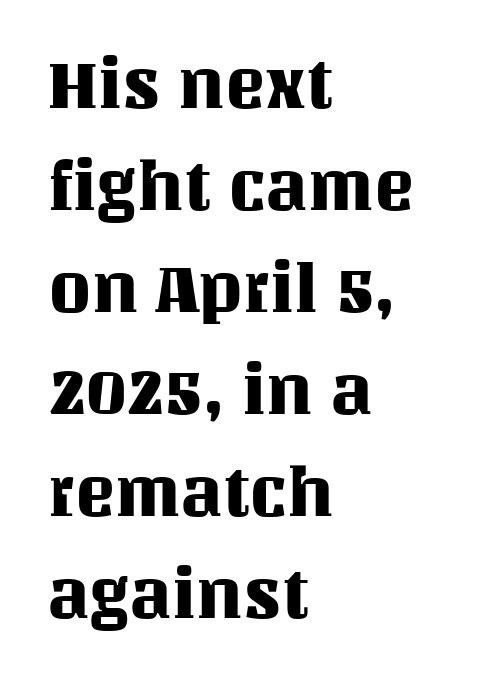
Q: Is the text italic (slanted)? A: No, it is upright.
Q: Is the text underlined? A: No.
Q: How is the paragraph aligned? A: Left-aligned.
Q: Is the spacing between letters normal or unusually wide? A: Normal.
Q: Is the spacing between lines tight, normal or loose? A: Normal.
Q: Width (condensed, normal, or wide)? A: Normal.
Q: Stroke contrast? A: Medium.
Q: x-height? A: Large.
Q: Monospaced? A: No.
